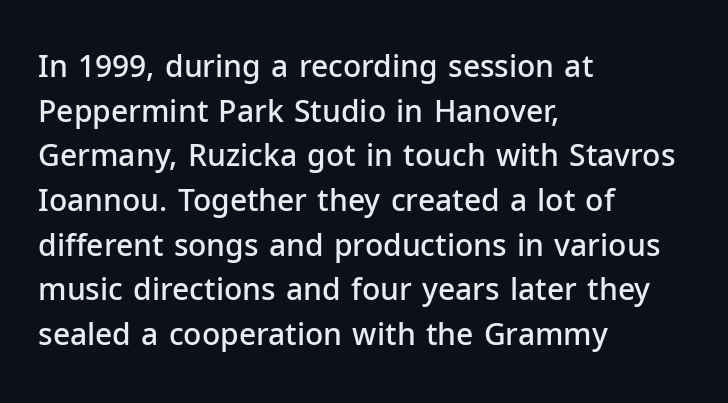
{"serif": "no", "italic": "no", "bold": "semi", "weight": "semibold", "width": "normal", "stroke_contrast": "low", "x_height": "medium", "monospaced": "no", "underline": "no", "align": "left", "line_spacing": "normal", "line_spacing_ratio": 1.49, "letter_spacing": "normal", "letter_spacing_em": 0.0, "glyph_px": 30}
